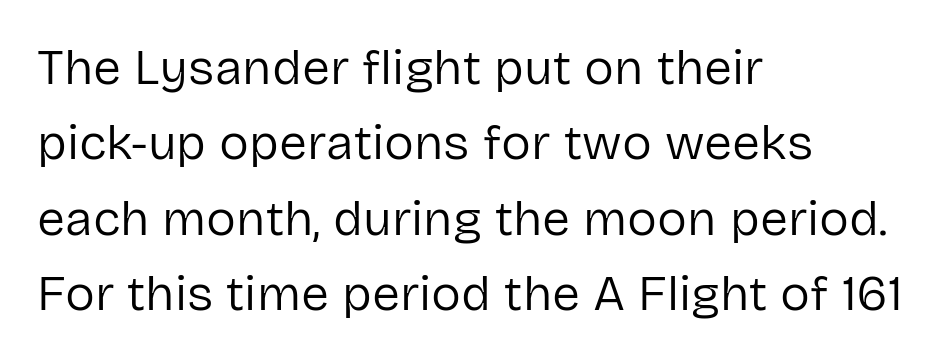
The type family on display is of the sans-serif kind. Quick note: underline off. Here the designer chose a conventional face with non-uniform glyph widths. Weight: not bold — regular or lighter. A typesetter would call this leading conventional body-copy spacing. A student would call this left alignment; a typographer would say flush left, rag right.
